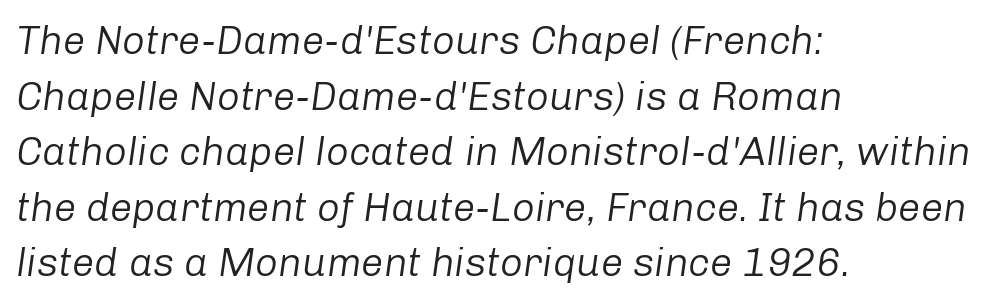
Q: Is the text bold? A: No.
Q: Is the text italic (slanted)? A: Yes, it leans right by about 8 degrees.
Q: Is the text underlined? A: No.
Q: How is the paragraph aligned? A: Left-aligned.
Q: Is the spacing between letters normal or unusually wide? A: Normal.
Q: Is the spacing between lines tight, normal or loose? A: Normal.
Q: Width (condensed, normal, or wide)? A: Normal.
Q: Stroke contrast? A: Low.
Q: x-height? A: Medium.
Q: Monospaced? A: No.
